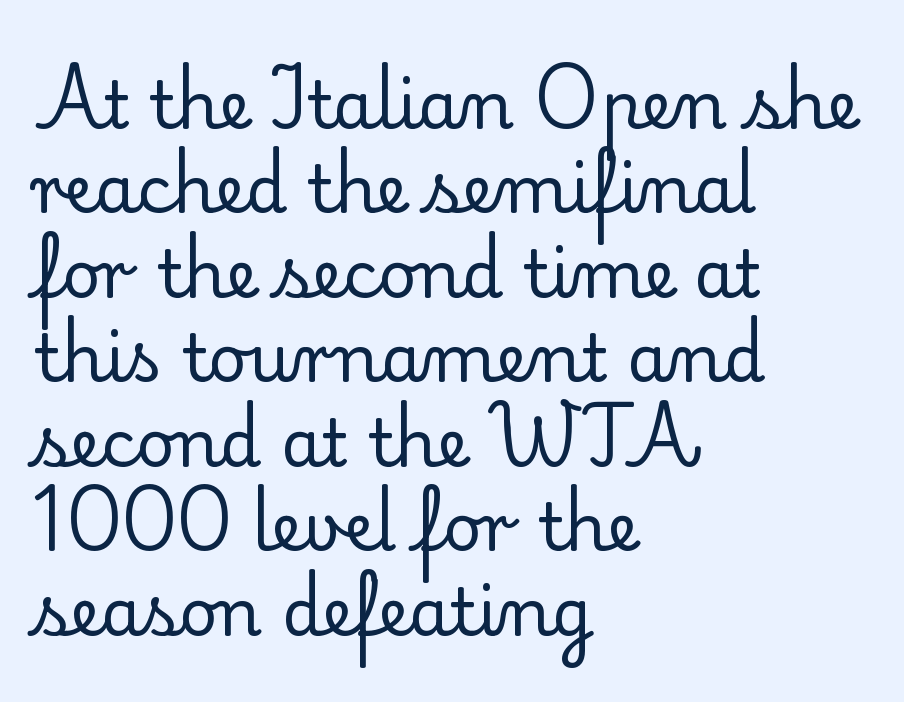
The image shows 66 px regular-weight serif type, upright; set left-aligned, normal line spacing (1.28x), normal letter spacing, not underlined; low stroke contrast and a small x-height.
